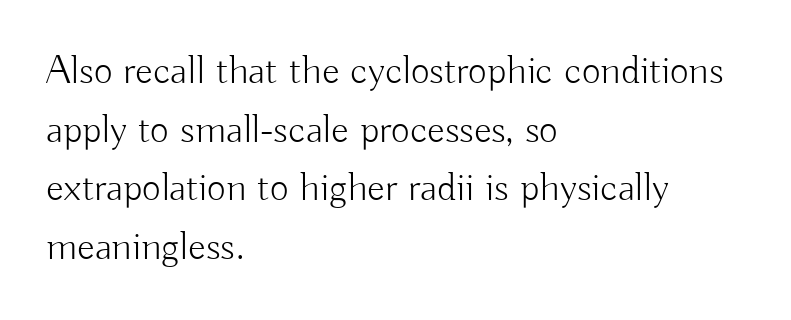
The image shows 41 px light sans-serif type, upright; set left-aligned, normal line spacing (1.43x), normal letter spacing, not underlined; low stroke contrast and a small x-height.
